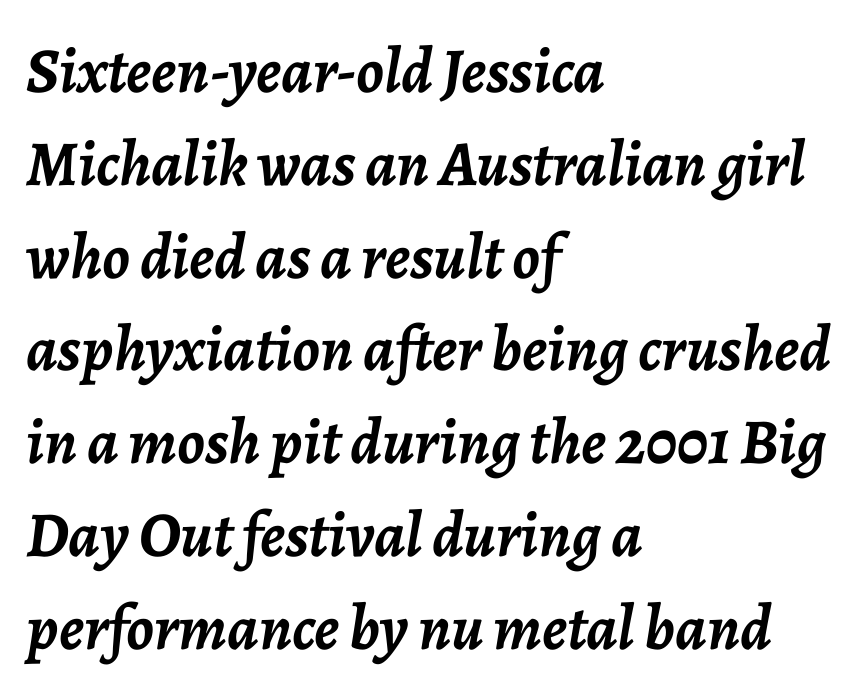
Q: Is the text bold? A: Yes.
Q: Is the text italic (slanted)? A: Yes, it leans right by about 7 degrees.
Q: Is the text underlined? A: No.
Q: How is the paragraph aligned? A: Left-aligned.
Q: Is the spacing between letters normal or unusually wide? A: Normal.
Q: Is the spacing between lines tight, normal or loose? A: Normal.
Q: Width (condensed, normal, or wide)? A: Normal.
Q: Stroke contrast? A: Low.
Q: x-height? A: Medium.
Q: Monospaced? A: No.
